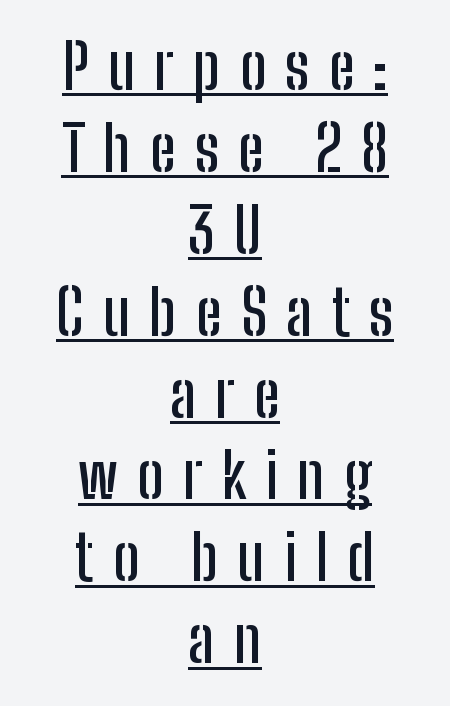
Each word looks stretched out because of the extra space between its letters. Honestly, the underline is the first thing you notice here. Here the designer chose a conventional face with non-uniform glyph widths. To sum up the face: it is a sans, with no serifs.
